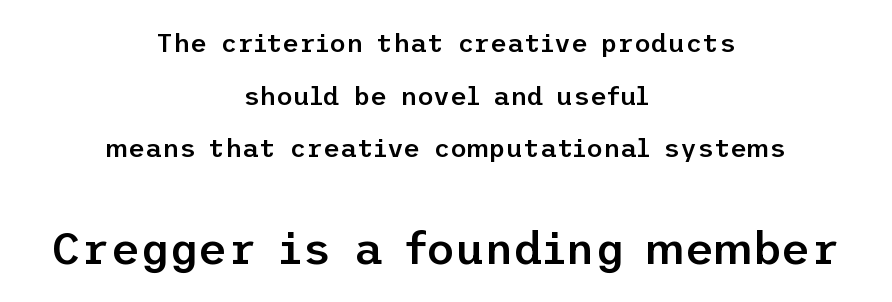
To sum up the face: it is a sans, with no serifs. Is the letter spacing exaggerated? No — it looks like the ordinary default. Does the weight exceed regular? Yes, but only to semibold. If you folded the block vertically in half, each line would mirror itself in length.
